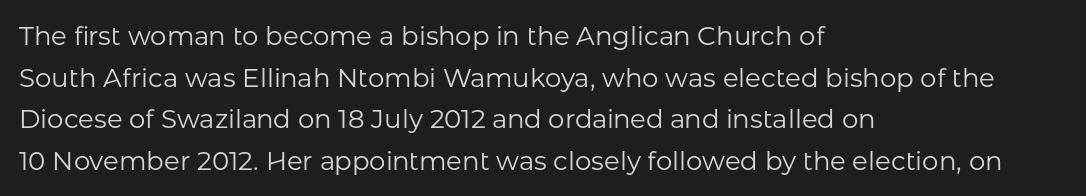
The image shows 26 px text type, upright; set left-aligned, normal line spacing (1.6x), normal letter spacing, not underlined.
